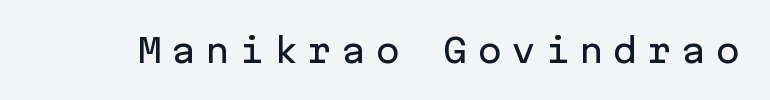
Q: Is the text italic (slanted)? A: No, it is upright.
Q: Is the typeface a serif or a sans-serif typeface? A: Sans-serif.
Q: Is the text underlined? A: No.
Q: Is the spacing between letters normal or unusually wide? A: Unusually wide.
Q: Width (condensed, normal, or wide)? A: Normal.
Q: Stroke contrast? A: Low.
Q: x-height? A: Medium.
Q: Monospaced? A: Yes.
